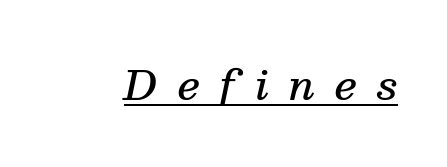
The image shows 40 px semibold serif type, italic (leaning right); set unusually wide letter spacing (+0.5 em), underlined; medium stroke contrast and a medium x-height.
